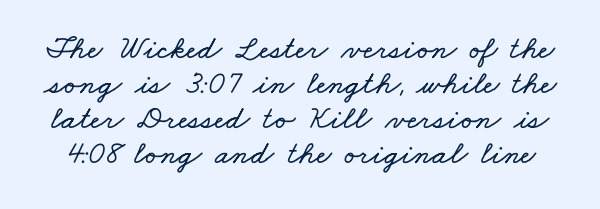
The image shows 33 px wide type; set tight line spacing (1.06x), normal letter spacing, not underlined; low stroke contrast and a small x-height.
